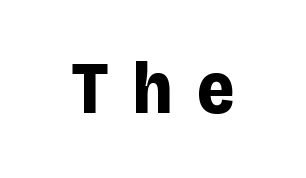
Q: Is the text bold? A: Yes.
Q: Is the text italic (slanted)? A: No, it is upright.
Q: Is the typeface a serif or a sans-serif typeface? A: Sans-serif.
Q: Is the text underlined? A: No.
Q: Is the spacing between letters normal or unusually wide? A: Unusually wide.
Q: Width (condensed, normal, or wide)? A: Normal.
Q: Stroke contrast? A: Low.
Q: x-height? A: Large.
Q: Monospaced? A: No.
